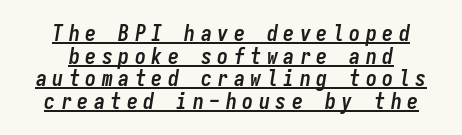
Summary of vertical rhythm: compact, with narrow interline spacing. Beneath each row of characters lies a ruled line. Between one letter and the next there's a generous, obvious gap. Characters are canted at an angle relative to the baseline's perpendicular.
